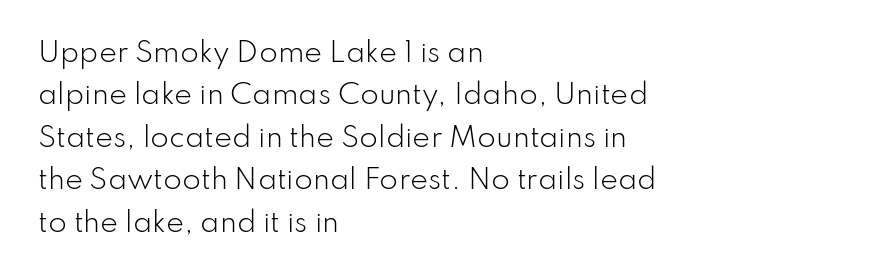
The image shows 27 px text type, upright; set left-aligned, normal line spacing (1.57x), normal letter spacing, not underlined.
